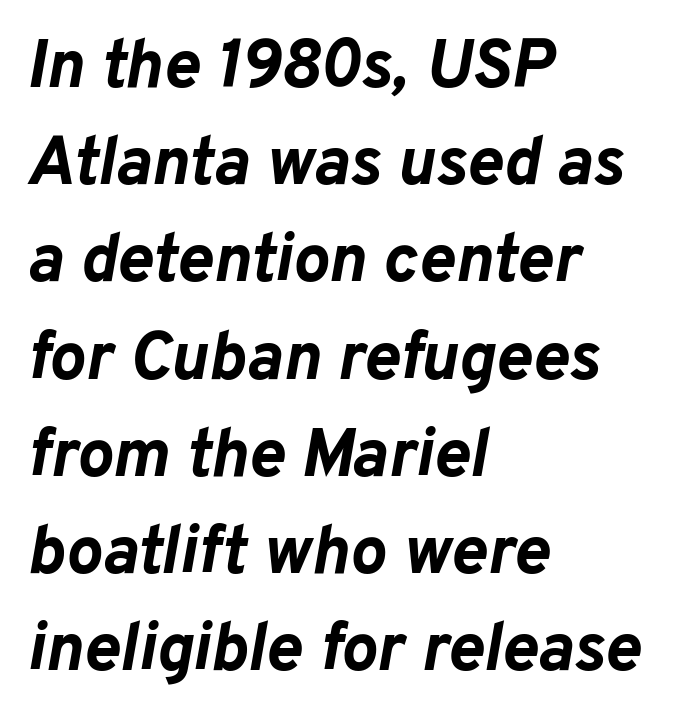
The image shows 68 px bold type, italic (leaning right); set left-aligned, normal line spacing (1.43x), normal letter spacing, not underlined; low stroke contrast and a medium x-height.
